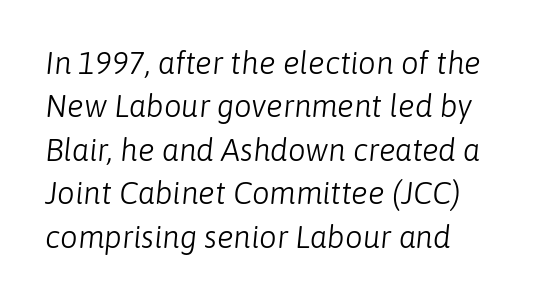
The image shows 31 px light type, italic (leaning right); set left-aligned, normal line spacing (1.4x), normal letter spacing, not underlined; low stroke contrast and a medium x-height.
